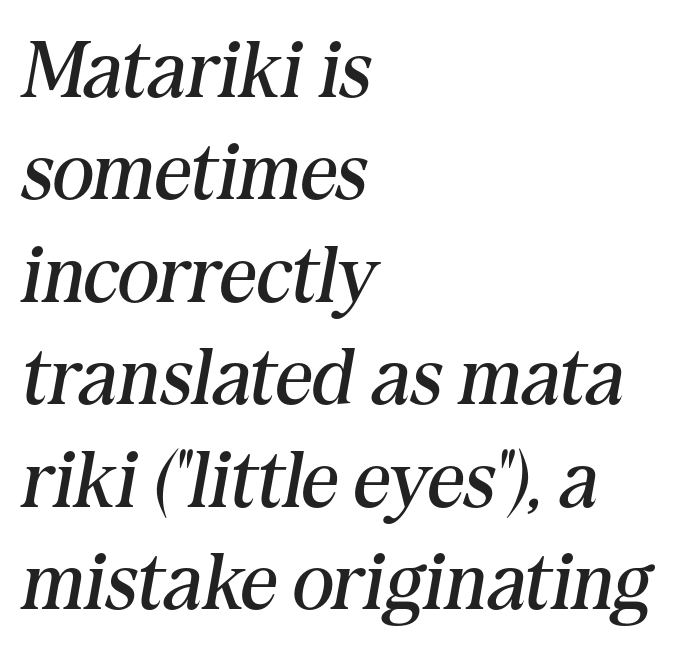
Q: Is the text bold? A: No.
Q: Is the text italic (slanted)? A: Yes, it leans right by about 10 degrees.
Q: Is the typeface a serif or a sans-serif typeface? A: Serif.
Q: Is the text underlined? A: No.
Q: How is the paragraph aligned? A: Left-aligned.
Q: Is the spacing between letters normal or unusually wide? A: Normal.
Q: Is the spacing between lines tight, normal or loose? A: Normal.
Q: Width (condensed, normal, or wide)? A: Normal.
Q: Stroke contrast? A: Medium.
Q: x-height? A: Medium.
Q: Monospaced? A: No.
